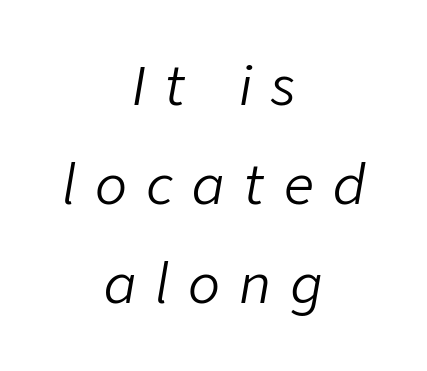
Q: Is the text bold? A: No.
Q: Is the text italic (slanted)? A: Yes, it leans right by about 9 degrees.
Q: Is the text underlined? A: No.
Q: How is the paragraph aligned? A: Centered.
Q: Is the spacing between letters normal or unusually wide? A: Unusually wide.
Q: Width (condensed, normal, or wide)? A: Normal.
Q: Stroke contrast? A: Low.
Q: x-height? A: Medium.
Q: Monospaced? A: No.
